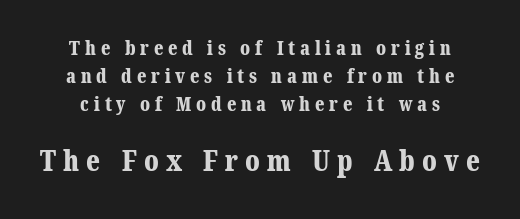
{"serif": "yes", "bold": "yes", "weight": "bold", "width": "normal", "stroke_contrast": "medium", "x_height": "medium", "monospaced": "no", "underline": "no", "align": "center", "line_spacing": "normal", "line_spacing_ratio": 1.48, "letter_spacing": "wide", "letter_spacing_em": 0.25, "larger_block": "second", "size_ratio": 1.47, "glyph_px": 28}
